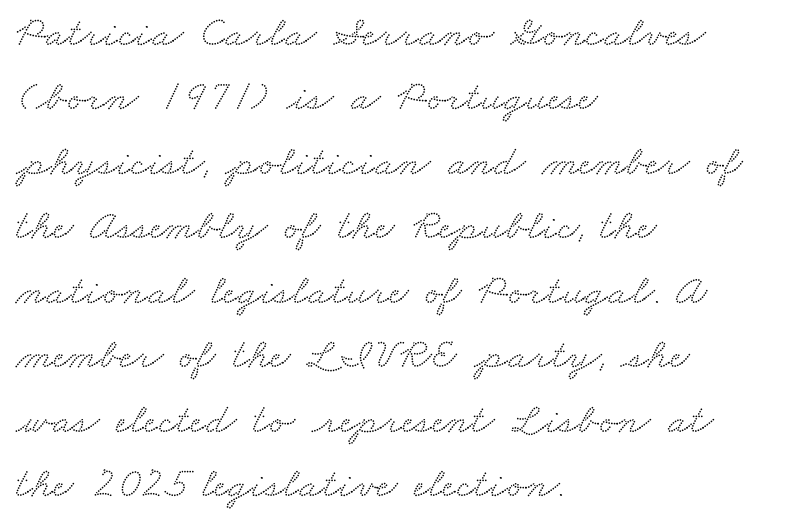
The image shows 43 px wide serif type; set left-aligned, normal line spacing (1.5x), normal letter spacing, not underlined; medium stroke contrast and a small x-height.
